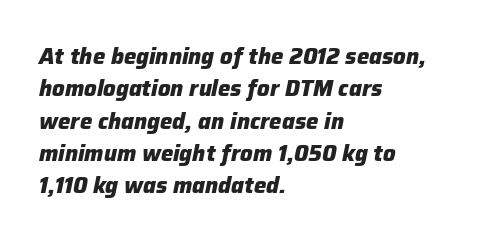
Q: Is the text bold? A: Yes.
Q: Is the text italic (slanted)? A: Yes, it leans right by about 12 degrees.
Q: Is the text underlined? A: No.
Q: How is the paragraph aligned? A: Left-aligned.
Q: Is the spacing between letters normal or unusually wide? A: Normal.
Q: Is the spacing between lines tight, normal or loose? A: Normal.
